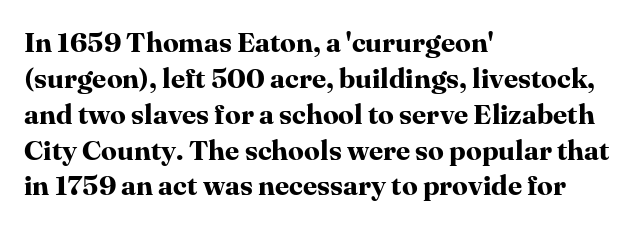
Q: Is the text bold? A: Yes.
Q: Is the text italic (slanted)? A: No, it is upright.
Q: Is the typeface a serif or a sans-serif typeface? A: Serif.
Q: Is the text underlined? A: No.
Q: How is the paragraph aligned? A: Left-aligned.
Q: Is the spacing between letters normal or unusually wide? A: Normal.
Q: Is the spacing between lines tight, normal or loose? A: Normal.
Q: Width (condensed, normal, or wide)? A: Normal.
Q: Stroke contrast? A: High.
Q: x-height? A: Medium.
Q: Monospaced? A: No.
